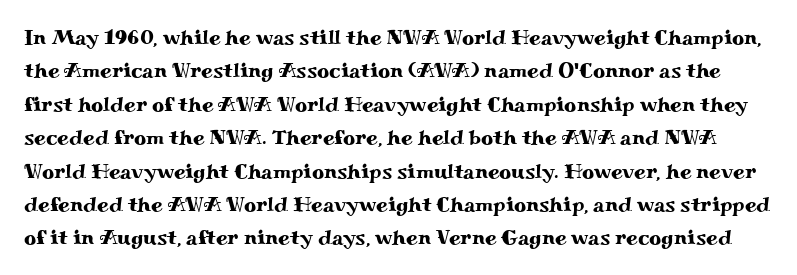
{"italic": "no", "underline": "no", "line_spacing": "normal", "line_spacing_ratio": 1.59, "letter_spacing": "normal", "letter_spacing_em": 0.0, "glyph_px": 21}
